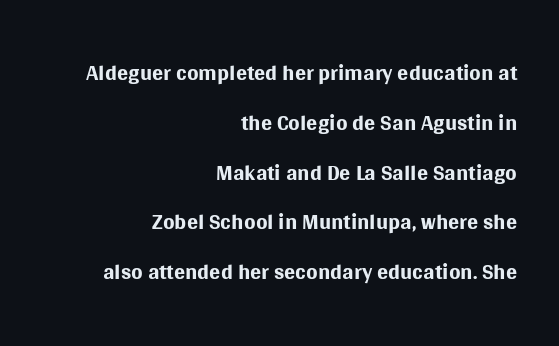
{"serif": "no", "italic": "no", "bold": "no", "weight": "regular", "width": "normal", "stroke_contrast": "medium", "x_height": "large", "monospaced": "no", "underline": "no", "align": "right", "line_spacing": "normal", "line_spacing_ratio": 1.51, "letter_spacing": "normal", "letter_spacing_em": 0.0, "glyph_px": 33}
